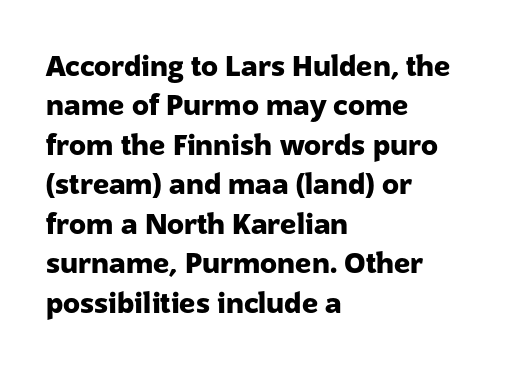
A bare baseline throughout the passage. The typography opts for an upright posture over an oblique one. The lines are quadded left. Line spacing here is normal. Note: no serifs on the glyphs.
